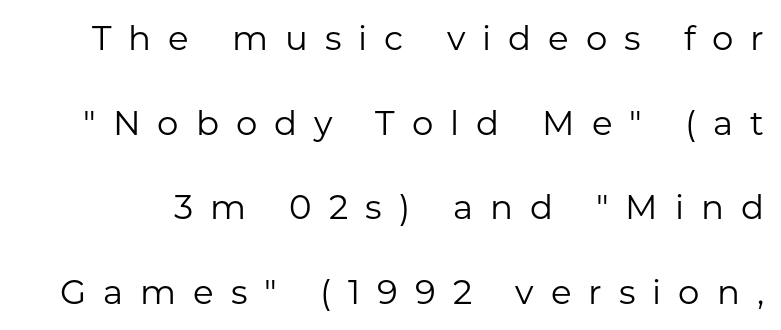
Loose tracking; the words dissolve into strings of separated letters. Note the varied advance widths — an 'i' is clearly narrower than an 'm'. The letters stand upright; this is a roman face. These lines stand farther apart than default settings would place them. Heft: none added — not bold.
